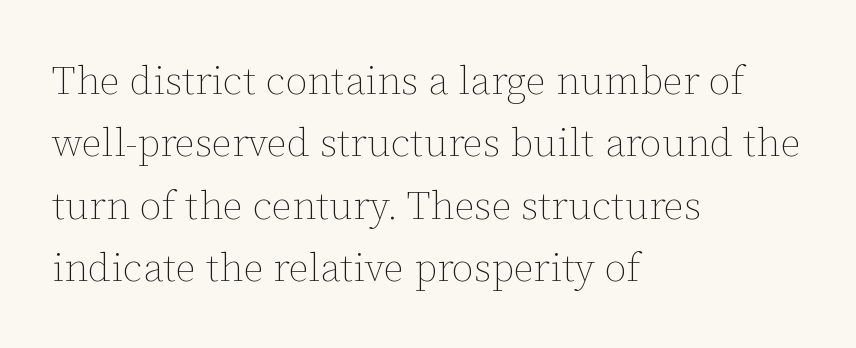
{"italic": "no", "bold": "no", "weight": "thin", "width": "normal", "stroke_contrast": "low", "x_height": "medium", "monospaced": "no", "underline": "no", "align": "left", "line_spacing": "normal", "line_spacing_ratio": 1.56, "letter_spacing": "normal", "letter_spacing_em": 0.0, "glyph_px": 40}
